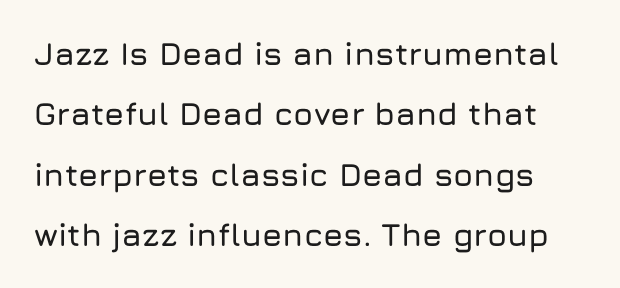
{"serif": "no", "italic": "no", "width": "normal", "stroke_contrast": "low", "x_height": "medium", "monospaced": "no", "underline": "no", "line_spacing_ratio": 1.89, "letter_spacing": "normal", "letter_spacing_em": 0.0, "glyph_px": 32}
